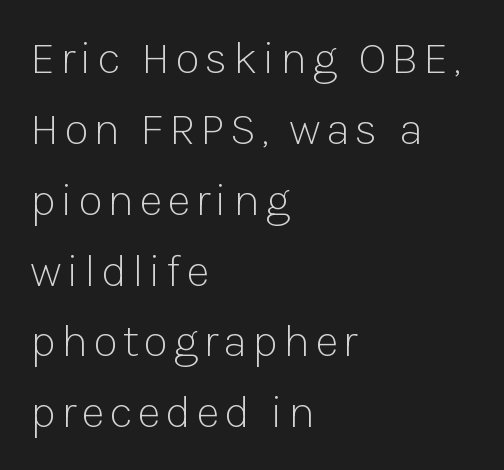
Q: Is the text bold? A: No.
Q: Is the text italic (slanted)? A: No, it is upright.
Q: Is the typeface a serif or a sans-serif typeface? A: Sans-serif.
Q: Is the text underlined? A: No.
Q: How is the paragraph aligned? A: Left-aligned.
Q: Is the spacing between lines tight, normal or loose? A: Normal.
Q: Width (condensed, normal, or wide)? A: Normal.
Q: Stroke contrast? A: Low.
Q: x-height? A: Medium.
Q: Monospaced? A: No.
